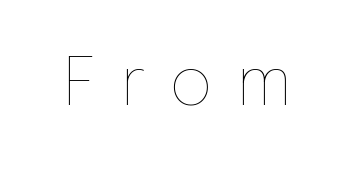
The image shows 67 px thin type, upright; set unusually wide letter spacing (+0.35 em), not underlined; low stroke contrast and a medium x-height.
